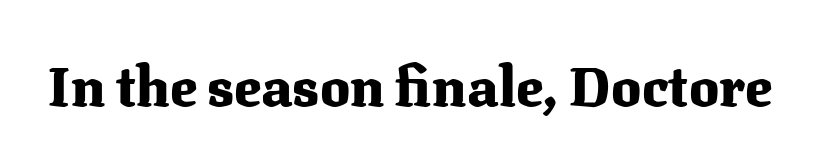
The foot of each line stays bare and open. Type style note: has serifs. The typography opts for an upright posture over an oblique one. Students, note that the glyphs here touch the page at normal intervals. A full-strength bold gives these letters their thick strokes. Spacing verdict: proportional, widths tailored to each character.
